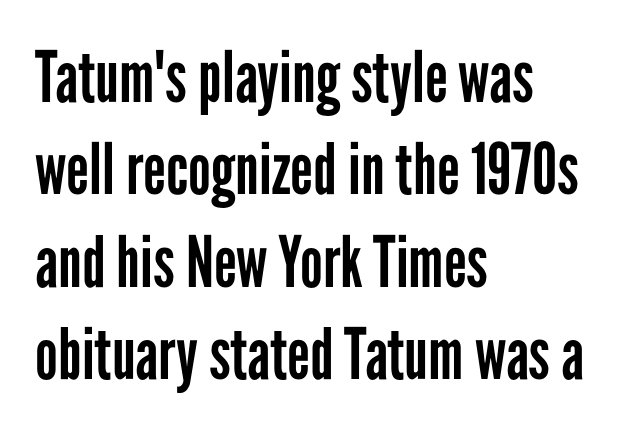
Q: Is the text bold? A: No.
Q: Is the text italic (slanted)? A: No, it is upright.
Q: Is the typeface a serif or a sans-serif typeface? A: Sans-serif.
Q: Is the text underlined? A: No.
Q: How is the paragraph aligned? A: Left-aligned.
Q: Is the spacing between letters normal or unusually wide? A: Normal.
Q: Is the spacing between lines tight, normal or loose? A: Normal.
Q: Width (condensed, normal, or wide)? A: Condensed.
Q: Stroke contrast? A: Low.
Q: x-height? A: Medium.
Q: Monospaced? A: No.
